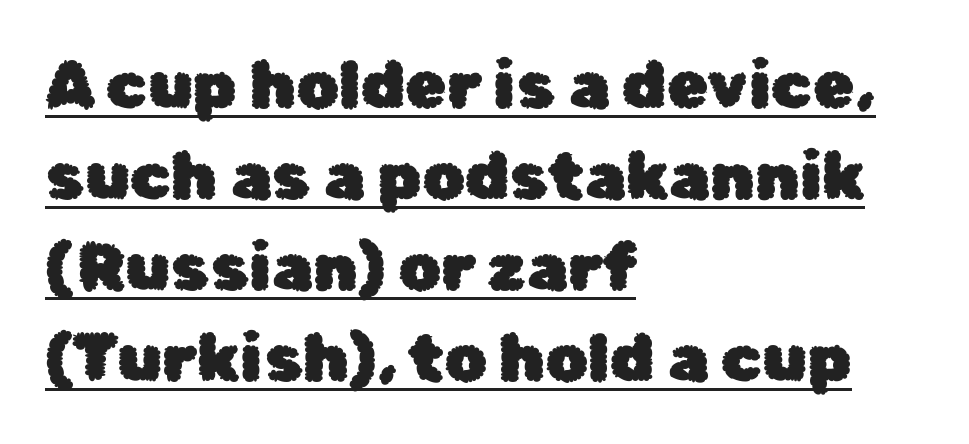
This is the regular roman posture of the typeface. Somebody hit Ctrl+U on this one — the words are underlined. How are the letters spaced? Ordinarily, with no added tracking. Each letter keeps its own natural width here, so spacing adapts to shape.
